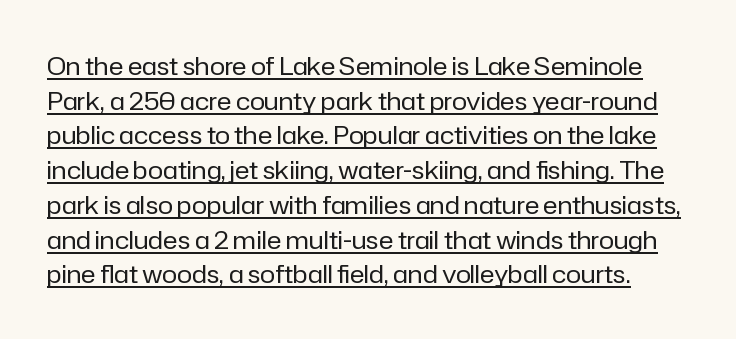
{"italic": "no", "bold": "no", "underline": "yes", "line_spacing": "normal", "line_spacing_ratio": 1.39, "letter_spacing": "normal", "letter_spacing_em": 0.0, "glyph_px": 25}
